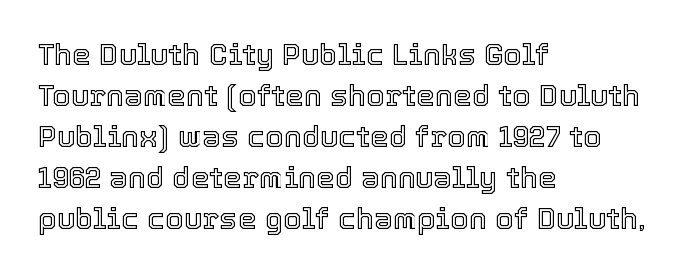
Q: Is the text italic (slanted)? A: No, it is upright.
Q: Is the text underlined? A: No.
Q: How is the paragraph aligned? A: Left-aligned.
Q: Is the spacing between letters normal or unusually wide? A: Normal.
Q: Is the spacing between lines tight, normal or loose? A: Normal.
Q: Width (condensed, normal, or wide)? A: Normal.
Q: x-height? A: Medium.
Q: Monospaced? A: No.
